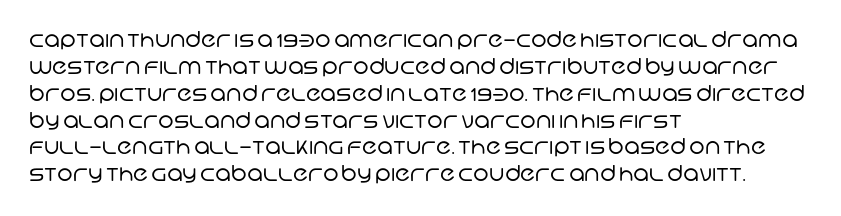
The image shows 22 px text type; set left-aligned, line spacing 1.22x, normal letter spacing, not underlined.
